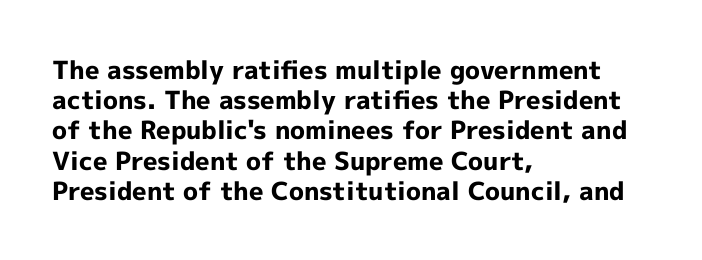
{"italic": "no", "bold": "yes", "underline": "no", "align": "left", "line_spacing_ratio": 1.21, "letter_spacing": "normal", "letter_spacing_em": 0.0, "glyph_px": 25}
